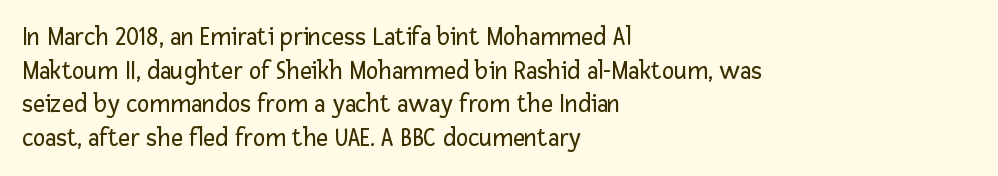
The image shows 26 px text type, upright; set left-aligned, normal line spacing (1.29x), normal letter spacing, not underlined.
